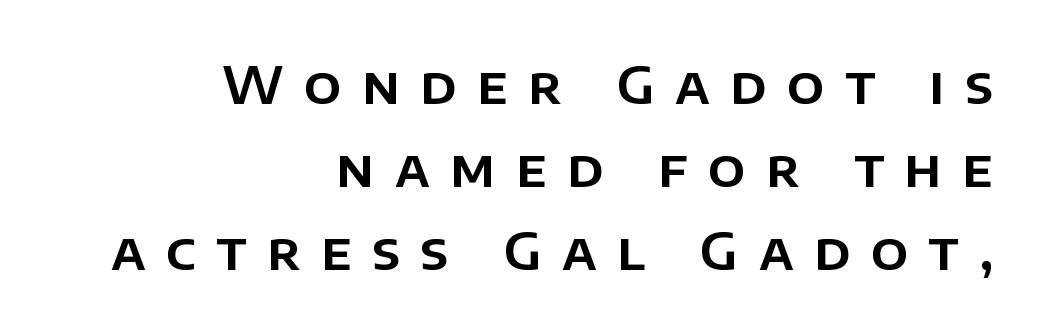
Leading matches the norm, producing a regular column. The characters display no serif detailing; their extremities are plain. This sample uses expanded letter spacing, leaving extra air between glyphs. The paragraph has a hard right edge and a soft left edge. Plain, unruled lines of type. The type sits square on the baseline with zero lean.
